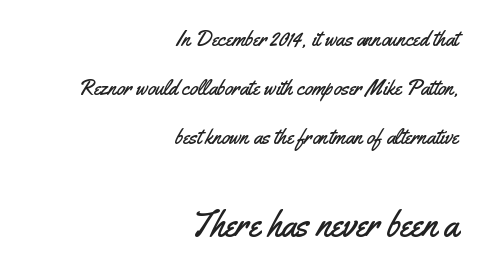
Line ends are locked; line starts wander. Words float on clear page, feet unadorned. Larger block? The one below; the one above is distinctly smaller.
